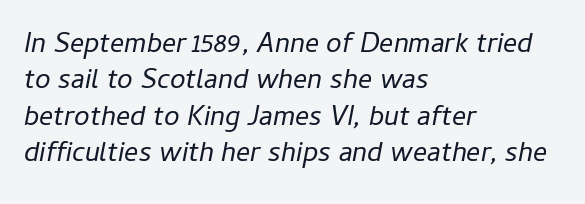
The image shows 28 px regular-weight type, italic (leaning right); set left-aligned, normal line spacing (1.3x), normal letter spacing, not underlined; low stroke contrast and a medium x-height.
